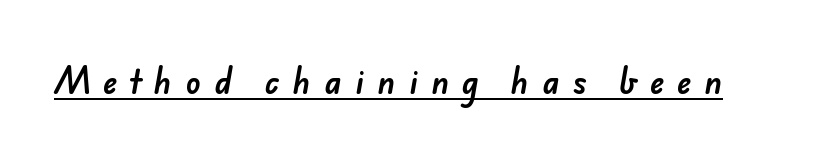
{"serif": "no", "width": "normal", "stroke_contrast": "low", "x_height": "small", "monospaced": "no", "underline": "yes", "letter_spacing": "wide", "letter_spacing_em": 0.43, "glyph_px": 31}
